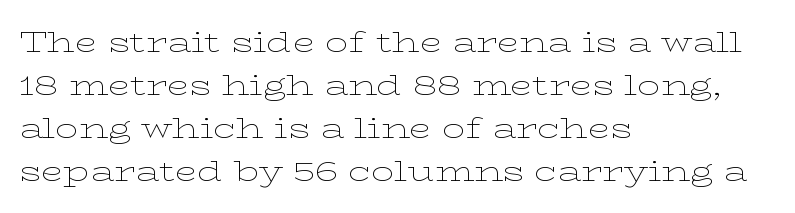
Q: Is the text bold? A: No.
Q: Is the text italic (slanted)? A: No, it is upright.
Q: Is the typeface a serif or a sans-serif typeface? A: Serif.
Q: Is the text underlined? A: No.
Q: How is the paragraph aligned? A: Left-aligned.
Q: Is the spacing between letters normal or unusually wide? A: Normal.
Q: Is the spacing between lines tight, normal or loose? A: Normal.
Q: Width (condensed, normal, or wide)? A: Wide.
Q: Stroke contrast? A: Low.
Q: x-height? A: Medium.
Q: Monospaced? A: No.
